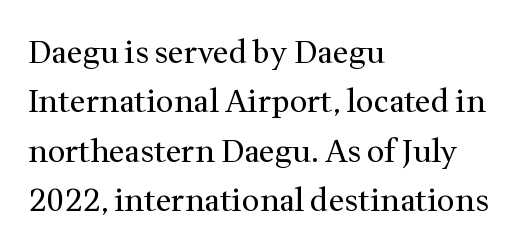
{"serif": "yes", "italic": "no", "bold": "no", "weight": "regular", "width": "normal", "stroke_contrast": "medium", "x_height": "medium", "monospaced": "no", "underline": "no", "align": "left", "line_spacing": "normal", "line_spacing_ratio": 1.59, "letter_spacing": "normal", "letter_spacing_em": 0.0, "glyph_px": 31}
